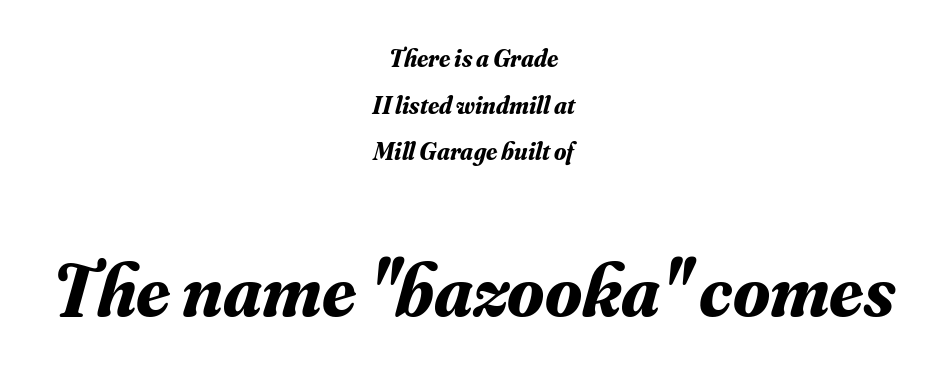
This sample has the flowing, uneven cadence of proportional lettering. Descender tails drop into unmarked territory. Horizontal alignment here is central, giving a formal, balanced look. Set as a true bold cut, around the 700 mark.
